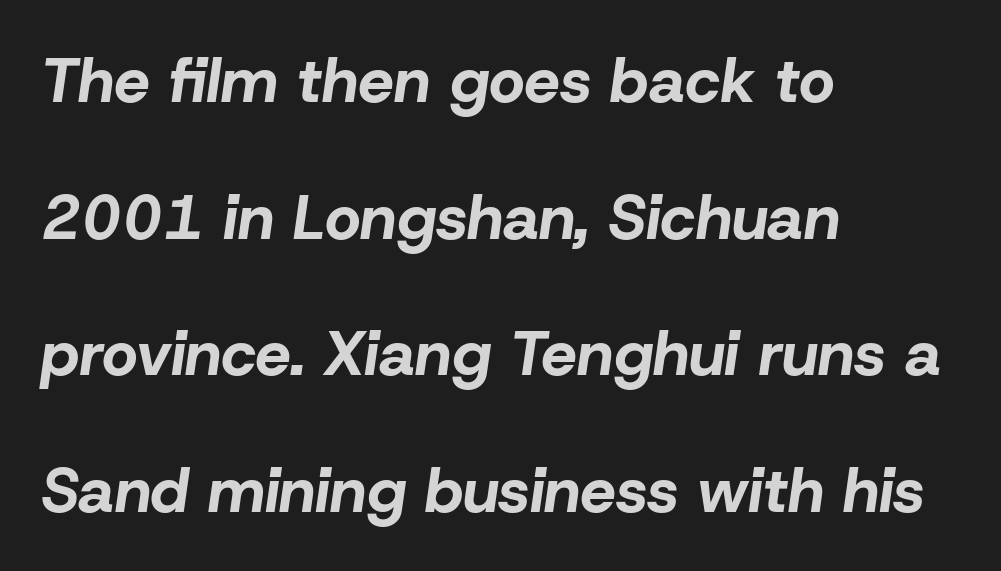
Caption: multi-line text, flush left, ragged right. Proportional: the letters do not fall into vertical columns. The letters sit at their default tracking, neither squeezed nor spread. Anything drawn beneath the words? Only blank space.
